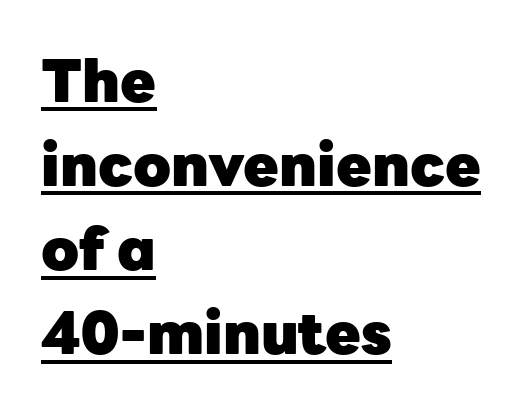
{"serif": "no", "italic": "no", "bold": "yes", "weight": "heavy", "width": "normal", "stroke_contrast": "low", "x_height": "medium", "monospaced": "no", "underline": "yes", "align": "left", "line_spacing": "normal", "line_spacing_ratio": 1.45, "letter_spacing": "normal", "letter_spacing_em": 0.0, "glyph_px": 58}
